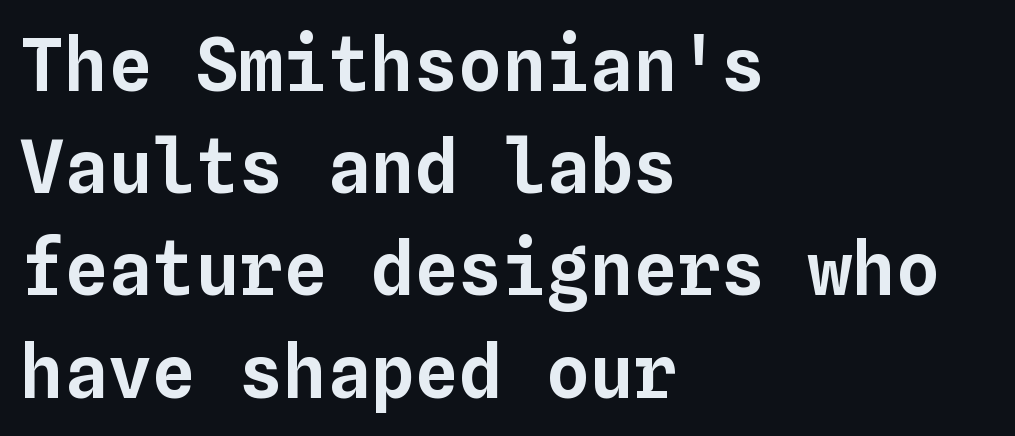
{"italic": "no", "width": "normal", "stroke_contrast": "low", "x_height": "medium", "monospaced": "yes", "underline": "no", "align": "left", "line_spacing": "normal", "line_spacing_ratio": 1.4, "letter_spacing": "normal", "letter_spacing_em": 0.0, "glyph_px": 73}
